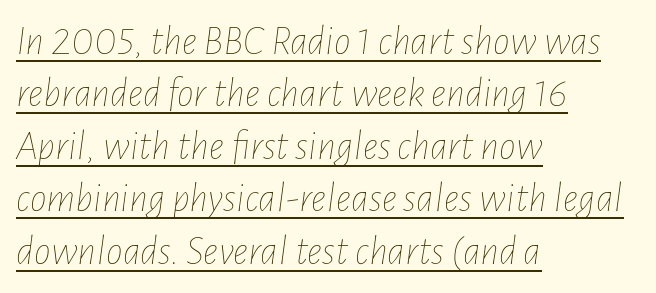
The image shows 42 px thin, condensed type, italic (leaning right); set left-aligned, normal line spacing (1.25x), normal letter spacing, underlined; low stroke contrast and a medium x-height.
